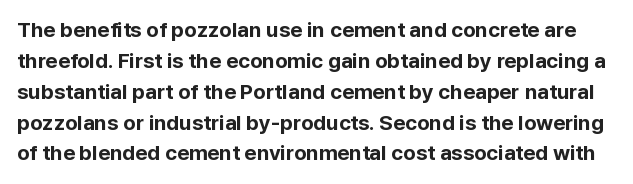
The image shows 21 px bold type, upright; set normal line spacing (1.47x), normal letter spacing, not underlined.
